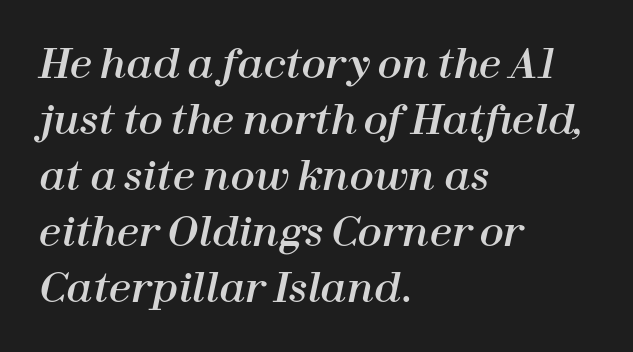
Q: Is the text italic (slanted)? A: Yes, it leans right by about 12 degrees.
Q: Is the text underlined? A: No.
Q: How is the paragraph aligned? A: Left-aligned.
Q: Is the spacing between letters normal or unusually wide? A: Normal.
Q: Is the spacing between lines tight, normal or loose? A: Normal.
Q: Width (condensed, normal, or wide)? A: Normal.
Q: Stroke contrast? A: High.
Q: x-height? A: Medium.
Q: Monospaced? A: No.
